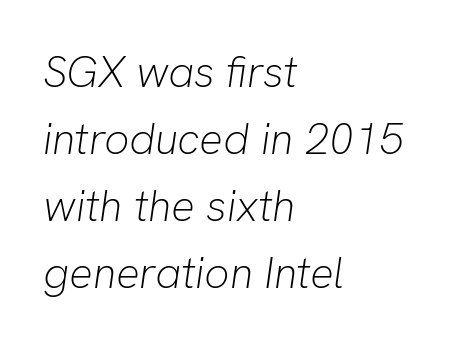
Q: Is the text bold? A: No.
Q: Is the text italic (slanted)? A: Yes, it leans right by about 8 degrees.
Q: Is the text underlined? A: No.
Q: How is the paragraph aligned? A: Left-aligned.
Q: Is the spacing between letters normal or unusually wide? A: Normal.
Q: Is the spacing between lines tight, normal or loose? A: Normal.
Q: Width (condensed, normal, or wide)? A: Normal.
Q: Stroke contrast? A: Low.
Q: x-height? A: Medium.
Q: Monospaced? A: No.
